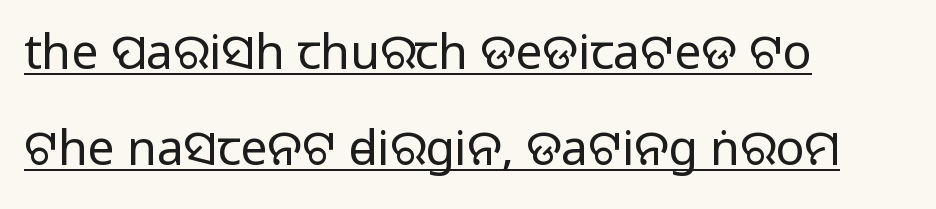
The image shows 48 px sans-serif type, upright; set left-aligned, loose line spacing (2.0x), normal letter spacing, underlined; medium stroke contrast.
